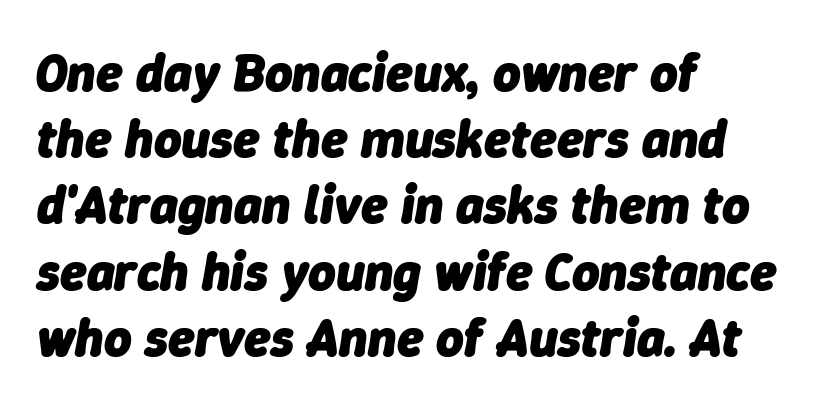
{"italic": "yes", "lean": "right", "slant_degrees": 9, "bold": "yes", "weight": "heavy", "width": "normal", "stroke_contrast": "low", "x_height": "medium", "monospaced": "no", "underline": "no", "align": "left", "line_spacing": "normal", "line_spacing_ratio": 1.25, "letter_spacing": "normal", "letter_spacing_em": 0.0, "glyph_px": 53}
